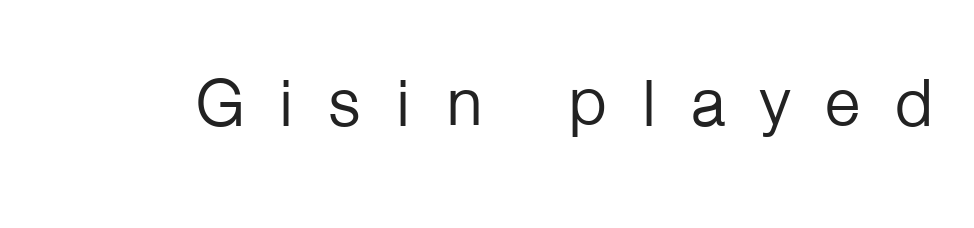
{"serif": "no", "italic": "no", "bold": "no", "weight": "regular", "width": "normal", "stroke_contrast": "low", "x_height": "medium", "monospaced": "no", "underline": "no", "letter_spacing": "wide", "letter_spacing_em": 0.47, "glyph_px": 68}
